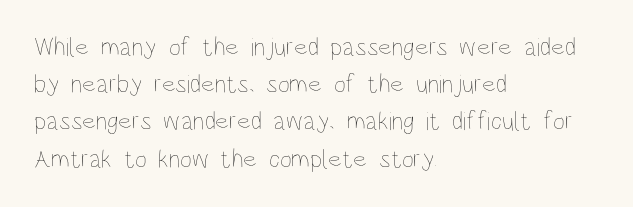
The image shows 26 px text type, upright; set left-aligned, normal line spacing (1.43x), normal letter spacing, not underlined.
